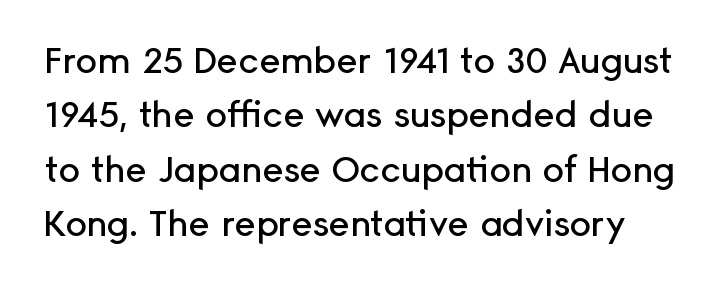
It's the straight-up-and-down kind of type. The gaps between neighbouring characters are ordinary and unremarkable. A clean baseline with only descenders dipping below it. This sample uses a sans-serif face.
